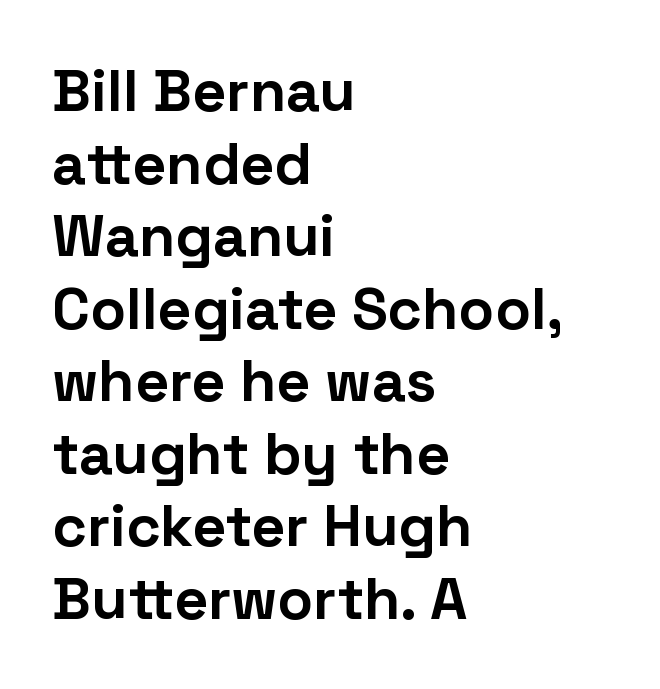
Q: Is the text bold? A: Yes.
Q: Is the text italic (slanted)? A: No, it is upright.
Q: Is the typeface a serif or a sans-serif typeface? A: Sans-serif.
Q: Is the text underlined? A: No.
Q: How is the paragraph aligned? A: Left-aligned.
Q: Is the spacing between letters normal or unusually wide? A: Normal.
Q: Width (condensed, normal, or wide)? A: Normal.
Q: Stroke contrast? A: Low.
Q: x-height? A: Medium.
Q: Monospaced? A: No.
